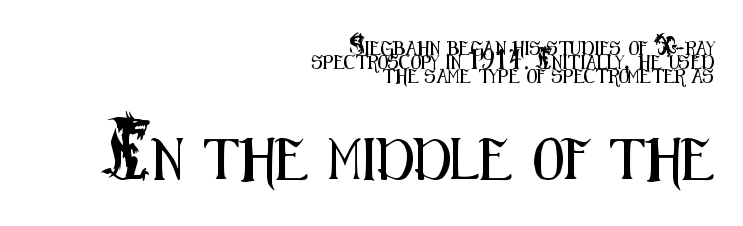
The image shows 41 px condensed sans-serif type, upright; set right-aligned, tight line spacing (1.0x), normal letter spacing, not underlined; the second (bottom) block is 2.93x larger; medium stroke contrast and a small x-height.
